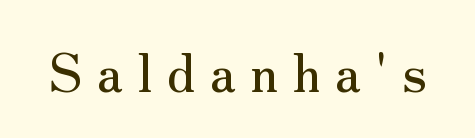
The image shows 53 px serif type, upright; set unusually wide letter spacing (+0.27 em), not underlined; medium stroke contrast and a small x-height.
